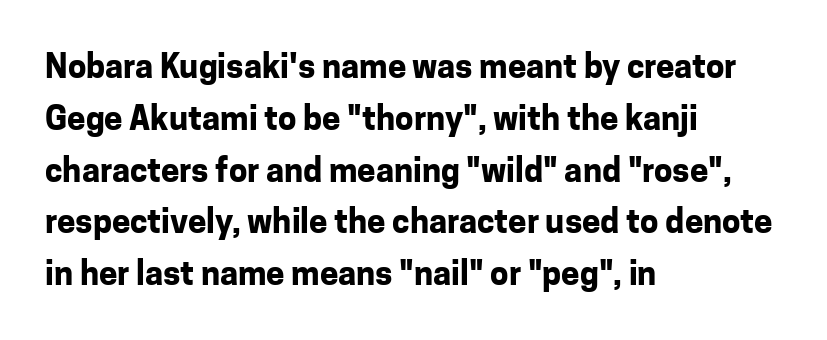
A typesetter would mark this as roman, not italic. Descenders hang freely into open space. This rendering leaves character spacing at its baseline value. Leftover space on each line is placed entirely after the last word. Letterform terminals end flat and unadorned throughout the passage. Strokes here are thick enough to call this a true bold.
